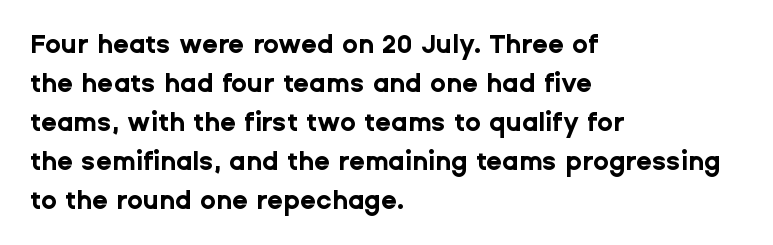
{"italic": "no", "bold": "yes", "underline": "no", "align": "left", "line_spacing": "normal", "line_spacing_ratio": 1.5, "letter_spacing": "normal", "letter_spacing_em": 0.0, "glyph_px": 26}
